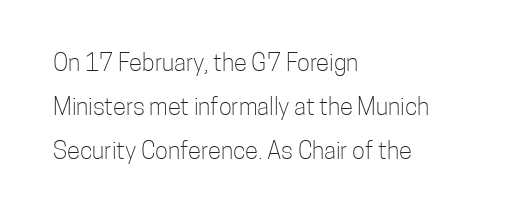
Tracking value appears to be zero — textbook default spacing. Left-aligned paragraph, ragged on the right. Descenders hang freely into open space. The letterforms sit at book weight or below. The specimen reads as upright at a glance.
